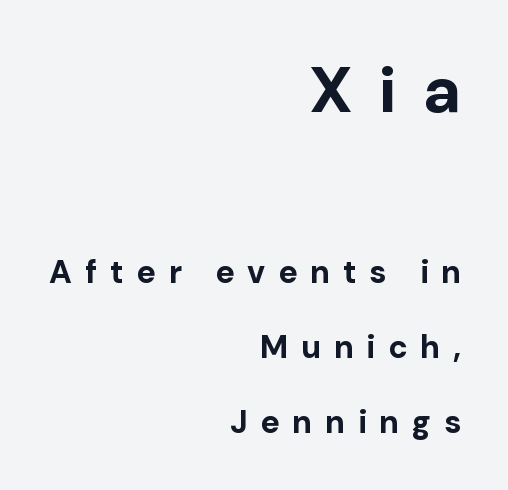
The image shows 65 px bold sans-serif type, upright; set right-aligned, loose line spacing (2.34x), unusually wide letter spacing (+0.4 em), not underlined; the first (top) block is 2.03x larger; low stroke contrast and a medium x-height.
